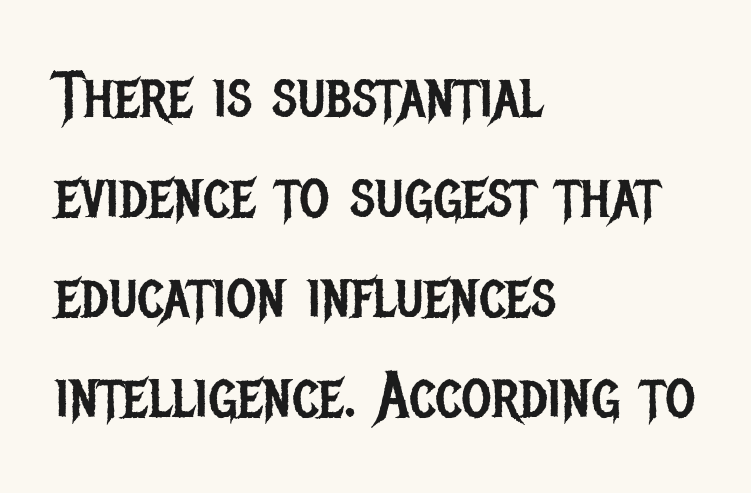
The image shows 65 px regular-weight, condensed sans-serif type, upright; set left-aligned, normal line spacing (1.54x), normal letter spacing, not underlined; low stroke contrast and a large x-height.
